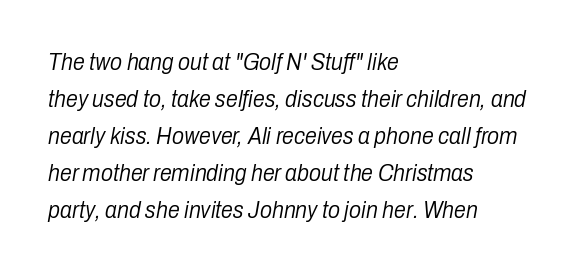
Q: Is the text bold? A: No.
Q: Is the text italic (slanted)? A: Yes, it leans right by about 10 degrees.
Q: Is the text underlined? A: No.
Q: How is the paragraph aligned? A: Left-aligned.
Q: Is the spacing between letters normal or unusually wide? A: Normal.
Q: Is the spacing between lines tight, normal or loose? A: Normal.
